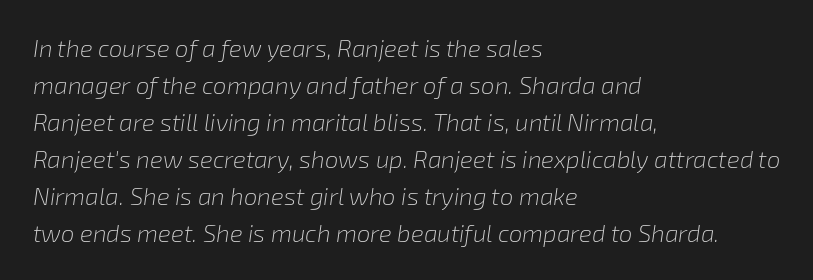
{"italic": "yes", "lean": "right", "slant_degrees": 8, "bold": "no", "underline": "no", "align": "left", "line_spacing": "normal", "line_spacing_ratio": 1.54, "letter_spacing": "normal", "letter_spacing_em": 0.0, "glyph_px": 24}
